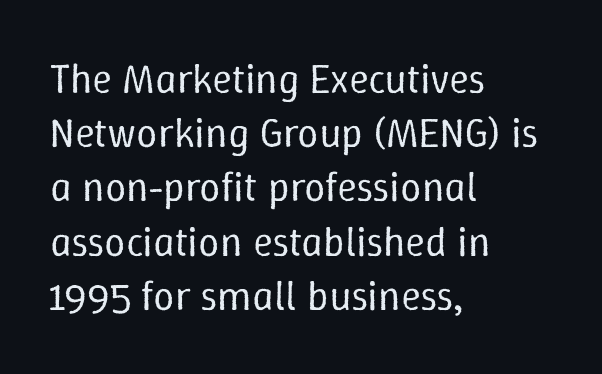
This rendering uses left alignment, leaving the right contour irregular. Weight: not bold — regular or lighter. Rows of type keep a routine distance in the vertical direction. Think of a printed novel: that variable character pitch is what you see here. Look at the tracking — it's just the regular setting, nothing added.
